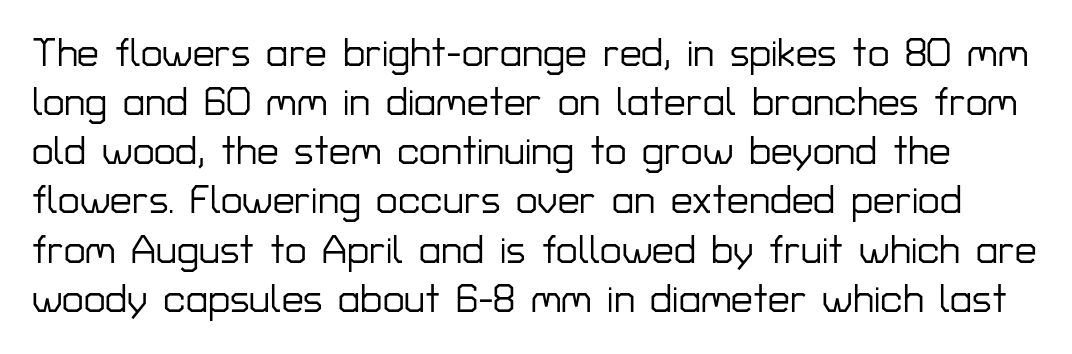
The image shows 39 px sans-serif type, upright; set normal line spacing (1.26x), normal letter spacing, not underlined; low stroke contrast and a medium x-height.
